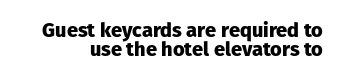
{"italic": "no", "bold": "yes", "underline": "no", "line_spacing": "tight", "line_spacing_ratio": 0.97, "letter_spacing": "normal", "letter_spacing_em": 0.0, "glyph_px": 20}
